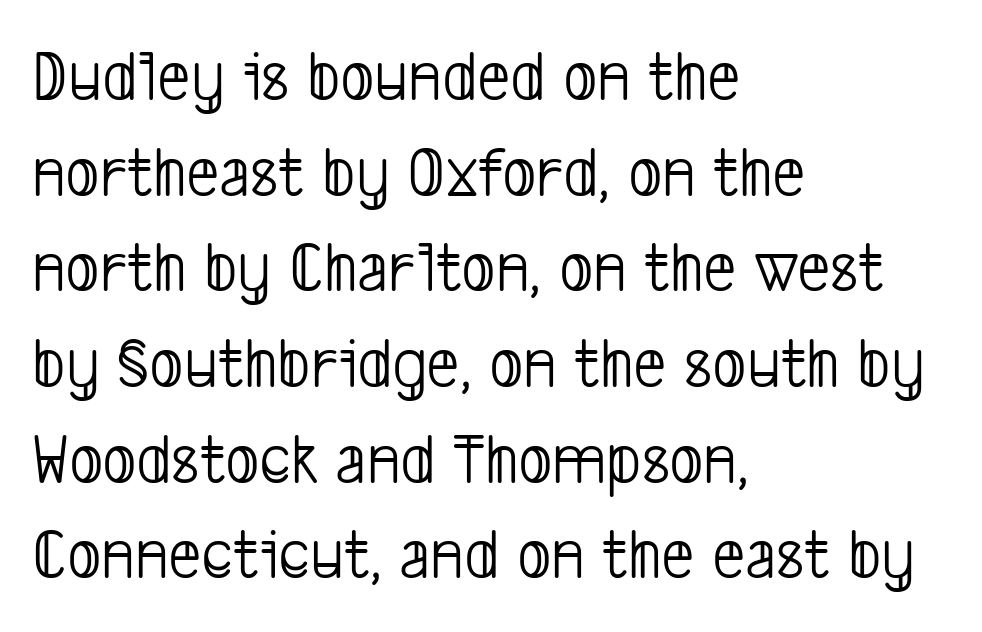
{"serif": "no", "bold": "no", "weight": "light", "width": "condensed", "stroke_contrast": "low", "x_height": "medium", "monospaced": "no", "underline": "no", "align": "left", "line_spacing": "normal", "line_spacing_ratio": 1.31, "letter_spacing": "normal", "letter_spacing_em": 0.0, "glyph_px": 73}
